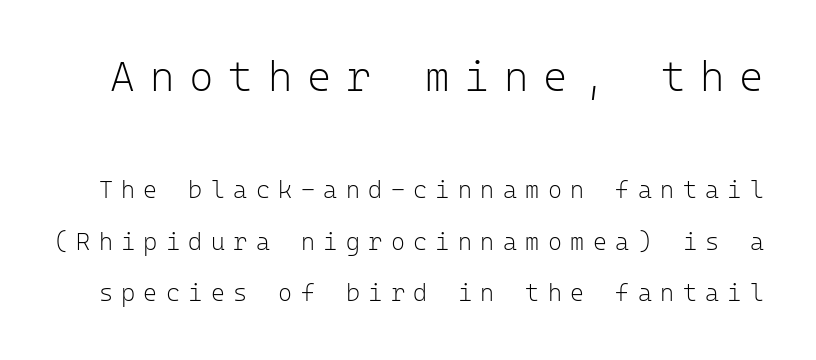
Q: Is the text bold? A: No.
Q: Is the text italic (slanted)? A: No, it is upright.
Q: Is the typeface a serif or a sans-serif typeface? A: Sans-serif.
Q: Is the text underlined? A: No.
Q: Is the spacing between letters normal or unusually wide? A: Unusually wide.
Q: Is the spacing between lines tight, normal or loose? A: Loose.
Q: Which block of text is set in a larger size, the first (top) or the second (bottom)? A: The first (top) one.
Q: Width (condensed, normal, or wide)? A: Normal.
Q: Stroke contrast? A: Low.
Q: x-height? A: Medium.
Q: Monospaced? A: Yes.
